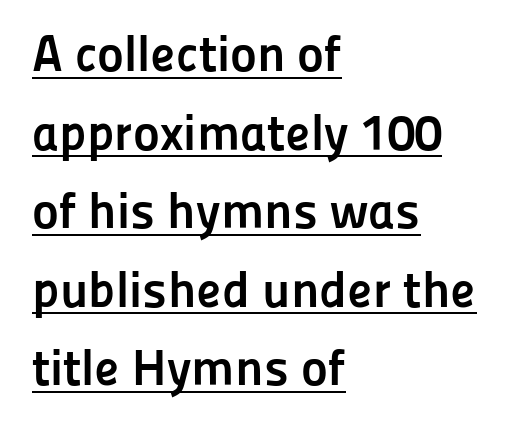
Characters follow at the spacing the type designer built in. Line spacing here is normal. The passage is arranged the way most books set body copy — flush left. Ordinary non-slanted type is in use. Here the designer chose a conventional face with non-uniform glyph widths.
